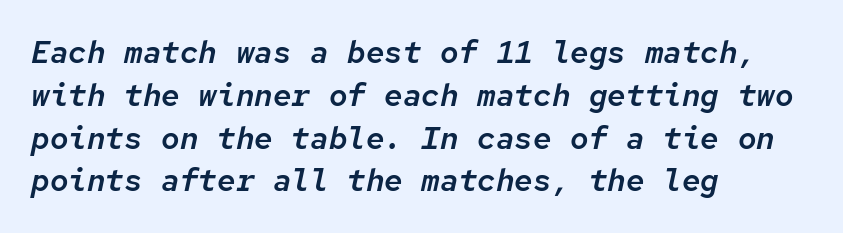
Here the glyphs are tracked normally, forming tight word shapes. Regular leading. Tall strokes in this sample are angled rather than plumb. Think of a typewriter: that constant character pitch is what you see here. The zone under the glyphs is completely vacant.
